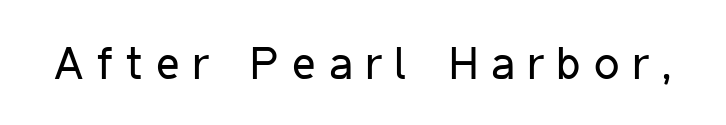
The image shows 45 px regular-weight, condensed sans-serif type, upright; set unusually wide letter spacing (+0.3 em), not underlined; low stroke contrast and a medium x-height.
